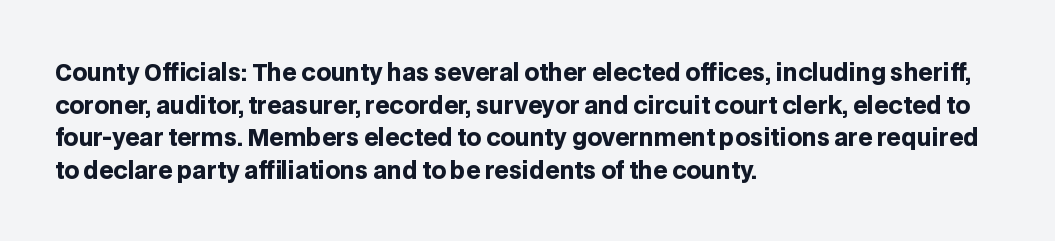
Here the glyphs are tracked normally, forming tight word shapes. One-word summary of the alignment: left. In terms of posture, this sample is upright. Notice how thick the strokes are: this is what a full bold looks like. The lines sit at an ordinary, default distance from one another.
